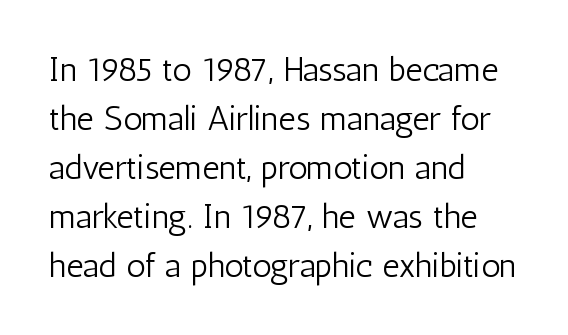
{"serif": "no", "italic": "no", "bold": "no", "weight": "light", "width": "condensed", "stroke_contrast": "low", "x_height": "medium", "monospaced": "no", "underline": "no", "align": "left", "line_spacing": "normal", "line_spacing_ratio": 1.44, "letter_spacing": "normal", "letter_spacing_em": 0.0, "glyph_px": 34}
